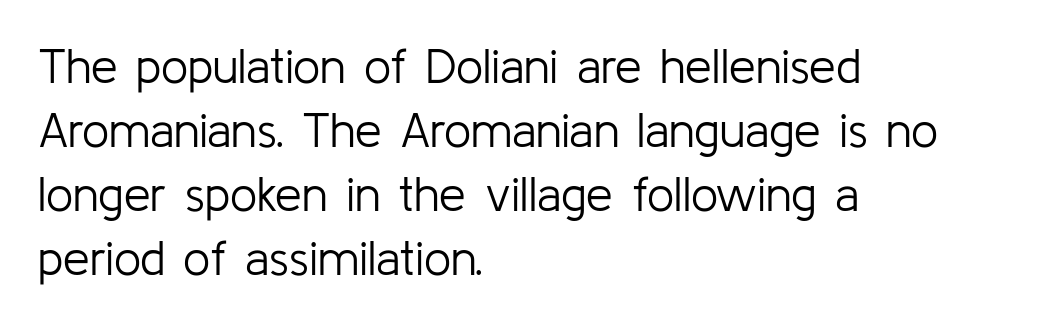
Q: Is the text bold? A: No.
Q: Is the text italic (slanted)? A: No, it is upright.
Q: Is the typeface a serif or a sans-serif typeface? A: Sans-serif.
Q: Is the text underlined? A: No.
Q: How is the paragraph aligned? A: Left-aligned.
Q: Is the spacing between letters normal or unusually wide? A: Normal.
Q: Is the spacing between lines tight, normal or loose? A: Normal.
Q: Width (condensed, normal, or wide)? A: Normal.
Q: Stroke contrast? A: Low.
Q: x-height? A: Medium.
Q: Monospaced? A: No.
